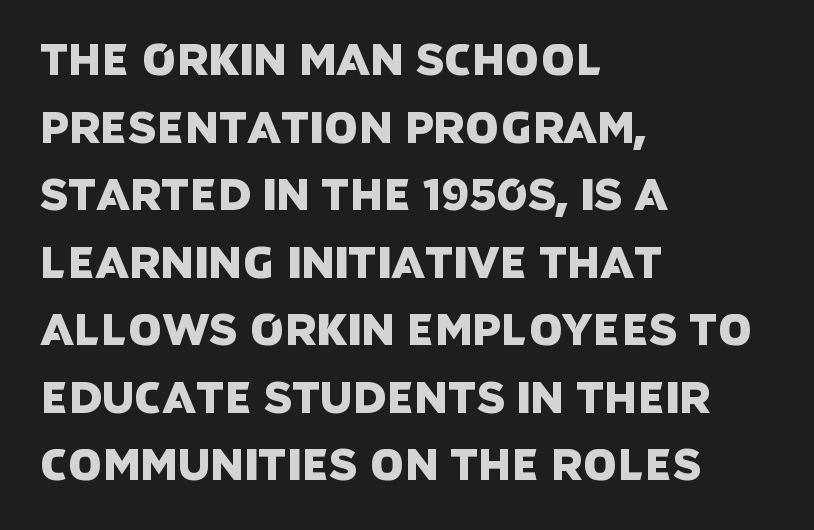
Type style note: lacks serifs. Descenders hang freely into open space. There is no visible air inserted between adjacent glyphs. Leftover space on each line is placed entirely after the last word. Line spacing here is normal.
